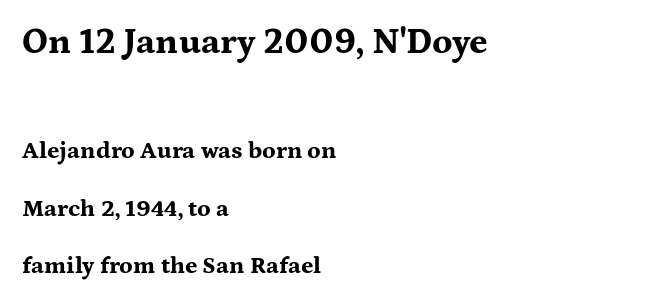
Posture: vertical. You get the large type first, then a drop to smaller type. Characters follow at the spacing the type designer built in. The letters advance in unequal steps, a hallmark of proportional type. How heavy is the stroke? Heavy — this is a bold.
